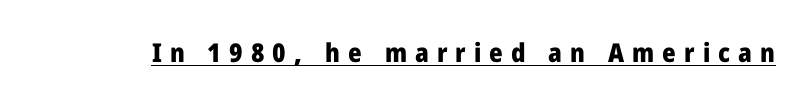
Q: Is the text bold? A: Yes.
Q: Is the text italic (slanted)? A: No, it is upright.
Q: Is the text underlined? A: Yes.
Q: Is the spacing between letters normal or unusually wide? A: Unusually wide.
